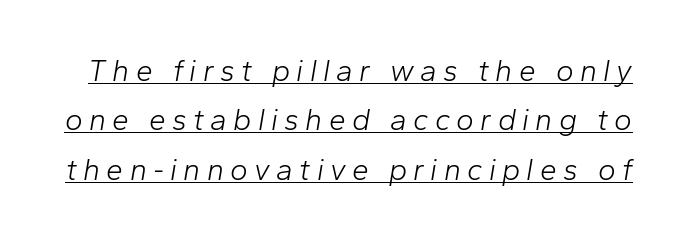
The image shows 30 px light type, italic (leaning right); set normal line spacing (1.65x), unusually wide letter spacing (+0.21 em), underlined; low stroke contrast and a medium x-height.
